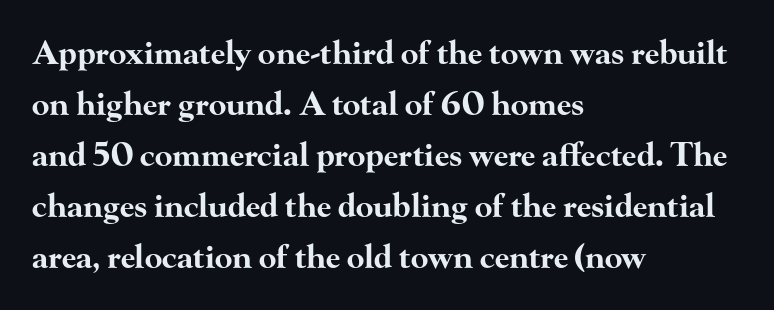
Q: Is the text bold? A: Yes.
Q: Is the text italic (slanted)? A: No, it is upright.
Q: Is the typeface a serif or a sans-serif typeface? A: Serif.
Q: Is the text underlined? A: No.
Q: How is the paragraph aligned? A: Left-aligned.
Q: Is the spacing between letters normal or unusually wide? A: Normal.
Q: Is the spacing between lines tight, normal or loose? A: Normal.
Q: Width (condensed, normal, or wide)? A: Wide.
Q: Stroke contrast? A: High.
Q: x-height? A: Small.
Q: Monospaced? A: No.
